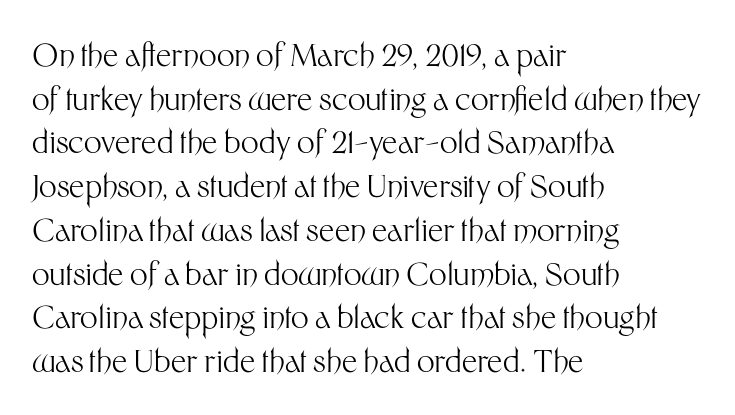
The image shows 31 px light sans-serif type, upright; set left-aligned, normal line spacing (1.41x), normal letter spacing, not underlined; medium stroke contrast and a medium x-height.
